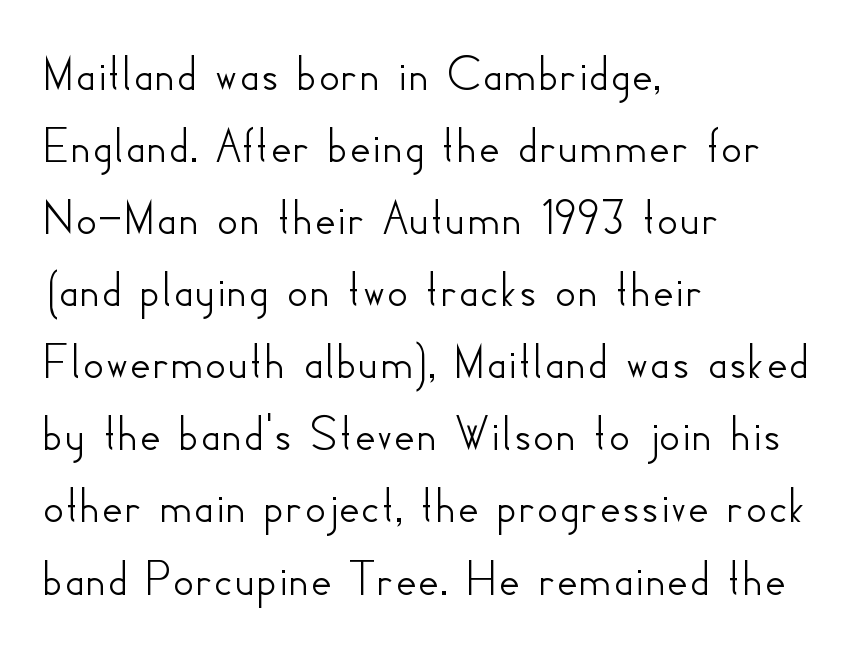
Q: Is the text italic (slanted)? A: No, it is upright.
Q: Is the typeface a serif or a sans-serif typeface? A: Sans-serif.
Q: Is the text underlined? A: No.
Q: How is the paragraph aligned? A: Left-aligned.
Q: Is the spacing between letters normal or unusually wide? A: Normal.
Q: Is the spacing between lines tight, normal or loose? A: Normal.
Q: Width (condensed, normal, or wide)? A: Normal.
Q: Stroke contrast? A: Low.
Q: x-height? A: Small.
Q: Monospaced? A: No.
